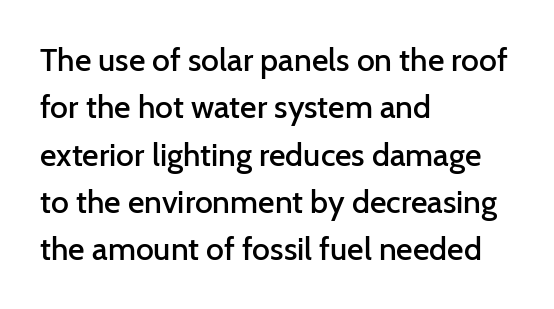
{"serif": "no", "italic": "no", "bold": "semi", "weight": "semibold", "width": "normal", "stroke_contrast": "low", "x_height": "medium", "monospaced": "no", "underline": "no", "align": "left", "line_spacing": "normal", "line_spacing_ratio": 1.48, "letter_spacing": "normal", "letter_spacing_em": 0.0, "glyph_px": 32}
